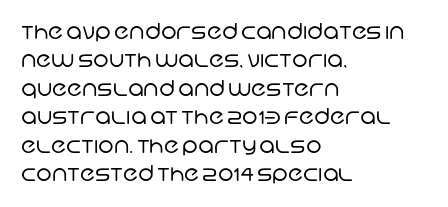
Students, note that the glyphs here touch the page at normal intervals. Leading: standard. The foot of each line stays bare and open. The typesetter chose a ragged-right arrangement here.
